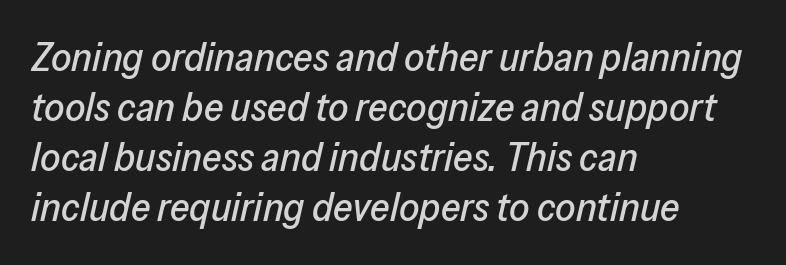
The image shows 40 px text type, italic (leaning right); set left-aligned, normal line spacing (1.25x), normal letter spacing, not underlined; low stroke contrast and a medium x-height.
